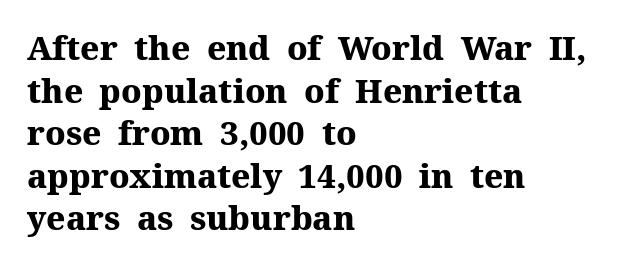
{"serif": "yes", "italic": "no", "bold": "yes", "weight": "heavy", "width": "normal", "stroke_contrast": "medium", "x_height": "medium", "monospaced": "no", "underline": "no", "align": "left", "line_spacing": "normal", "line_spacing_ratio": 1.29, "letter_spacing": "normal", "letter_spacing_em": 0.0, "glyph_px": 33}
